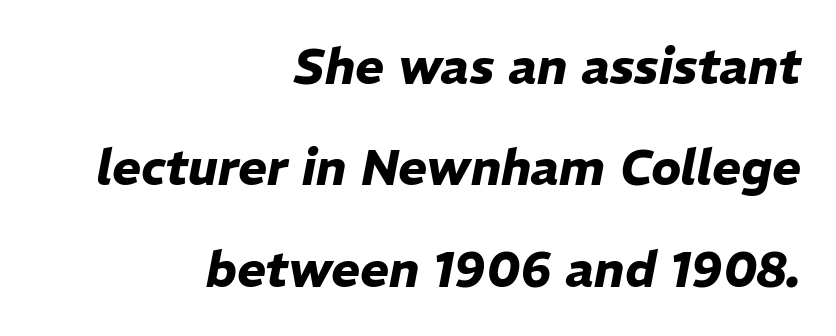
Glyph-to-glyph distance matches everyday printed text. The glyphs are unaccompanied by any horizontal stroke below them. Italic? Definitely — the glyphs are oblique. All the whitespace from short lines collects on the left.
